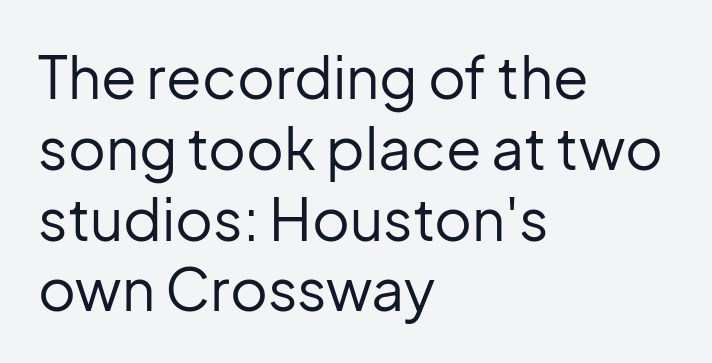
Q: Is the text bold? A: No.
Q: Is the text italic (slanted)? A: No, it is upright.
Q: Is the typeface a serif or a sans-serif typeface? A: Sans-serif.
Q: Is the text underlined? A: No.
Q: How is the paragraph aligned? A: Left-aligned.
Q: Is the spacing between letters normal or unusually wide? A: Normal.
Q: Width (condensed, normal, or wide)? A: Normal.
Q: Stroke contrast? A: Low.
Q: x-height? A: Medium.
Q: Monospaced? A: No.
